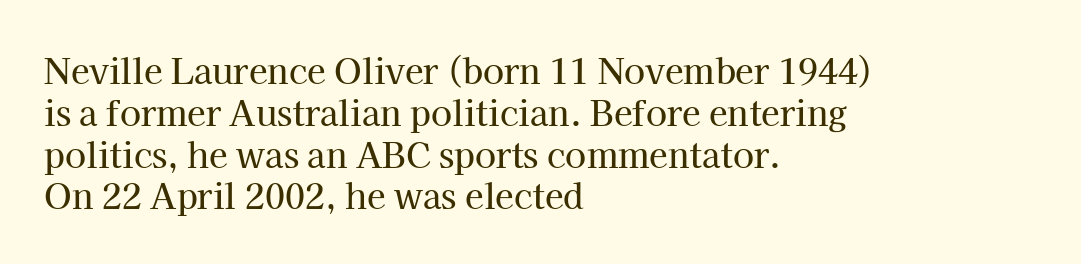
Q: Is the text italic (slanted)? A: No, it is upright.
Q: Is the typeface a serif or a sans-serif typeface? A: Serif.
Q: Is the text underlined? A: No.
Q: How is the paragraph aligned? A: Left-aligned.
Q: Is the spacing between letters normal or unusually wide? A: Normal.
Q: Width (condensed, normal, or wide)? A: Normal.
Q: Stroke contrast? A: High.
Q: x-height? A: Medium.
Q: Monospaced? A: No.
